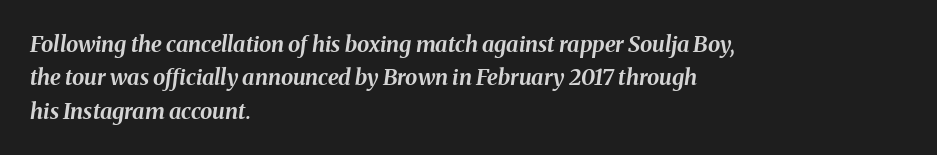
The image shows 22 px bold type, italic (leaning right); set left-aligned, normal line spacing (1.52x), normal letter spacing, not underlined.
